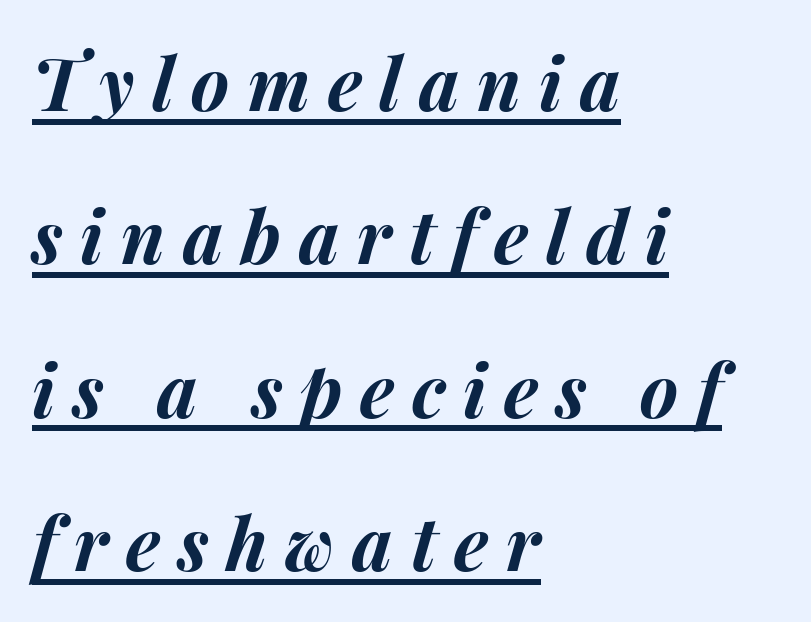
{"italic": "yes", "lean": "right", "slant_degrees": 15, "bold": "yes", "weight": "bold", "width": "normal", "stroke_contrast": "medium", "x_height": "medium", "monospaced": "no", "underline": "yes", "align": "left", "line_spacing": "loose", "line_spacing_ratio": 2.1, "letter_spacing": "wide", "letter_spacing_em": 0.24, "glyph_px": 73}
